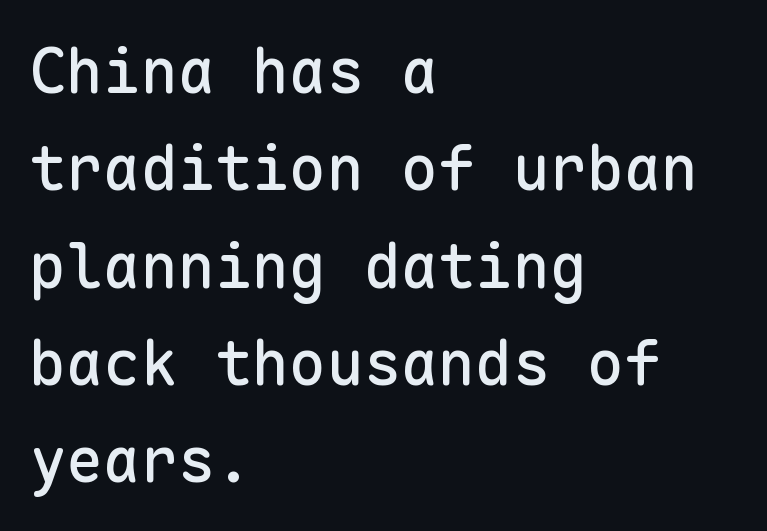
Q: Is the text italic (slanted)? A: No, it is upright.
Q: Is the typeface a serif or a sans-serif typeface? A: Sans-serif.
Q: Is the text underlined? A: No.
Q: How is the paragraph aligned? A: Left-aligned.
Q: Is the spacing between letters normal or unusually wide? A: Normal.
Q: Is the spacing between lines tight, normal or loose? A: Normal.
Q: Width (condensed, normal, or wide)? A: Normal.
Q: Stroke contrast? A: Low.
Q: x-height? A: Medium.
Q: Monospaced? A: Yes.
